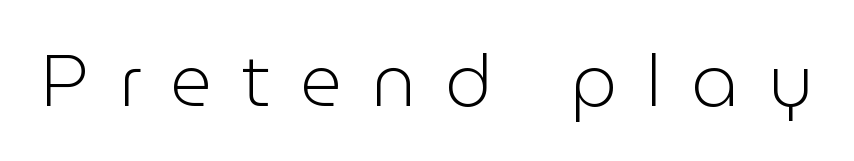
{"serif": "no", "italic": "no", "bold": "no", "weight": "light", "width": "normal", "stroke_contrast": "low", "x_height": "medium", "monospaced": "no", "underline": "no", "letter_spacing": "wide", "letter_spacing_em": 0.4, "glyph_px": 73}
